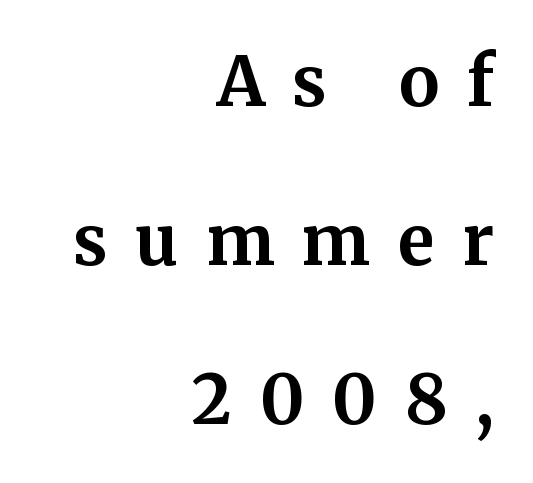
Q: Is the text bold? A: Yes.
Q: Is the text italic (slanted)? A: No, it is upright.
Q: Is the typeface a serif or a sans-serif typeface? A: Serif.
Q: Is the text underlined? A: No.
Q: How is the paragraph aligned? A: Right-aligned.
Q: Is the spacing between letters normal or unusually wide? A: Unusually wide.
Q: Is the spacing between lines tight, normal or loose? A: Loose.
Q: Width (condensed, normal, or wide)? A: Normal.
Q: Stroke contrast? A: Medium.
Q: x-height? A: Medium.
Q: Monospaced? A: No.
